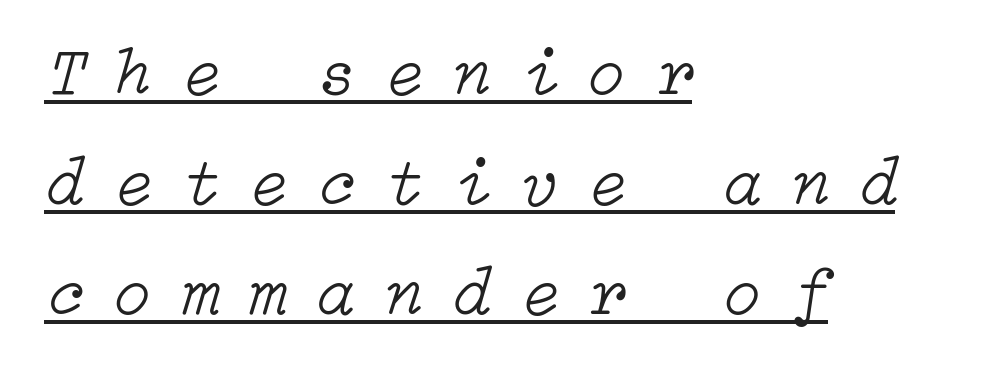
{"italic": "yes", "lean": "right", "slant_degrees": 15, "bold": "no", "weight": "light", "width": "normal", "stroke_contrast": "low", "x_height": "medium", "underline": "yes", "align": "left", "line_spacing": "normal", "line_spacing_ratio": 1.62, "letter_spacing": "wide", "letter_spacing_em": 0.45, "glyph_px": 68}
